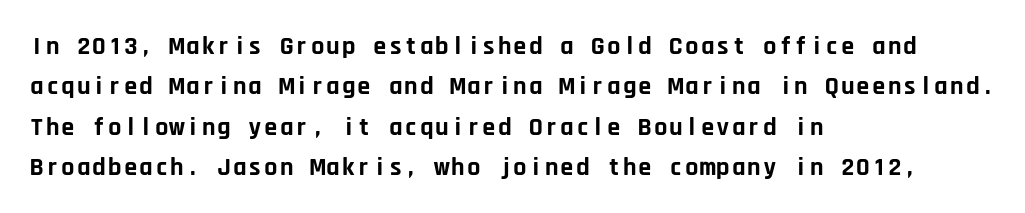
Q: Is the text bold? A: Yes.
Q: Is the text italic (slanted)? A: No, it is upright.
Q: Is the text underlined? A: No.
Q: How is the paragraph aligned? A: Left-aligned.
Q: Is the spacing between letters normal or unusually wide? A: Normal.
Q: Is the spacing between lines tight, normal or loose? A: Normal.
